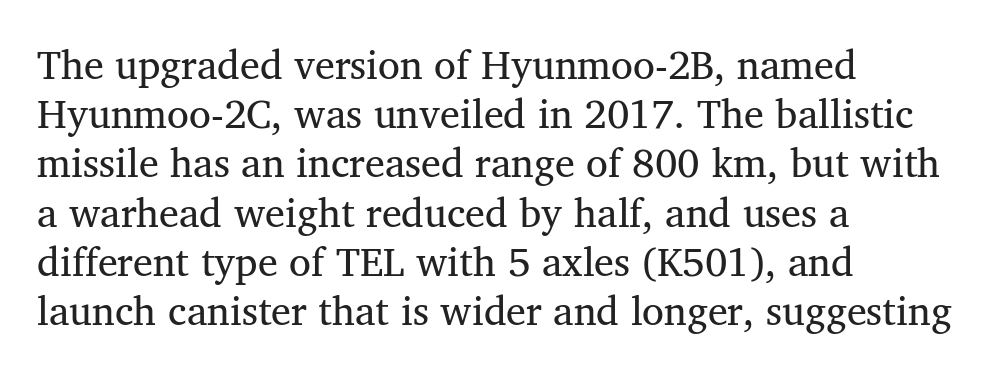
{"serif": "yes", "italic": "no", "width": "normal", "stroke_contrast": "medium", "x_height": "medium", "monospaced": "no", "underline": "no", "align": "left", "line_spacing_ratio": 1.23, "letter_spacing": "normal", "letter_spacing_em": 0.0, "glyph_px": 40}
